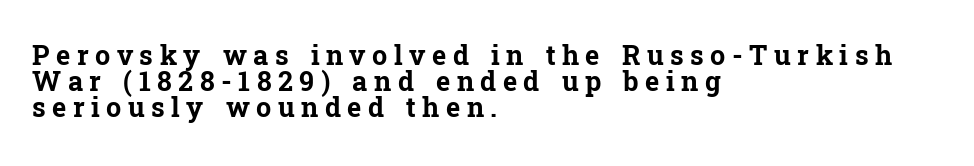
The image shows 27 px bold type, upright; set left-aligned, tight line spacing (0.97x), unusually wide letter spacing (+0.24 em), not underlined.
